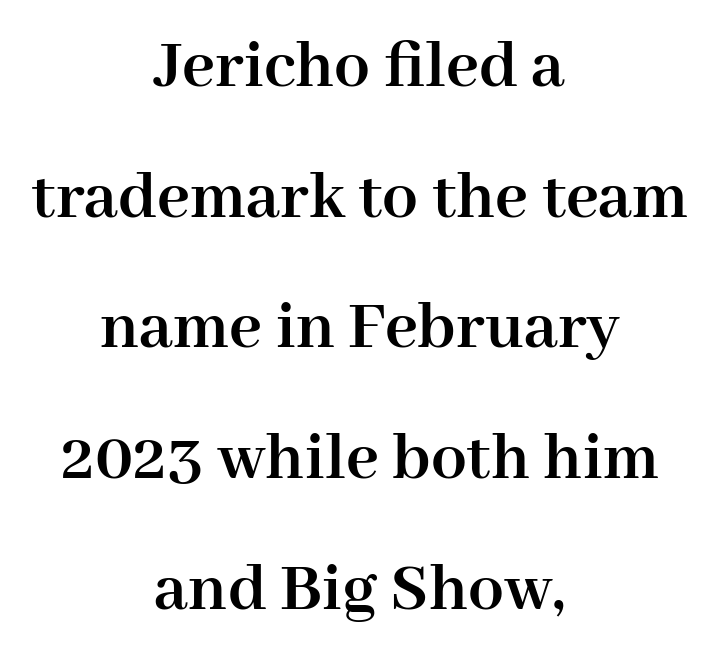
The image shows 71 px semibold serif type, upright; set centered, line spacing 1.84x, normal letter spacing, not underlined; high stroke contrast and a medium x-height.
